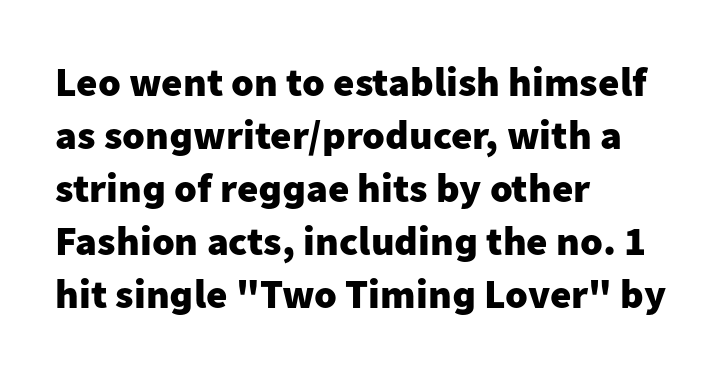
Beneath every word, the page is bare. You can tell from the bare stems that sans-serif type was used. Tall strokes in this sample are plumb rather than angled. Emphasis by weight is at full strength: bold. Leftover space on each line is placed entirely after the last word. Is this a fixed-width face? No — the glyphs have proportional, varying widths.
